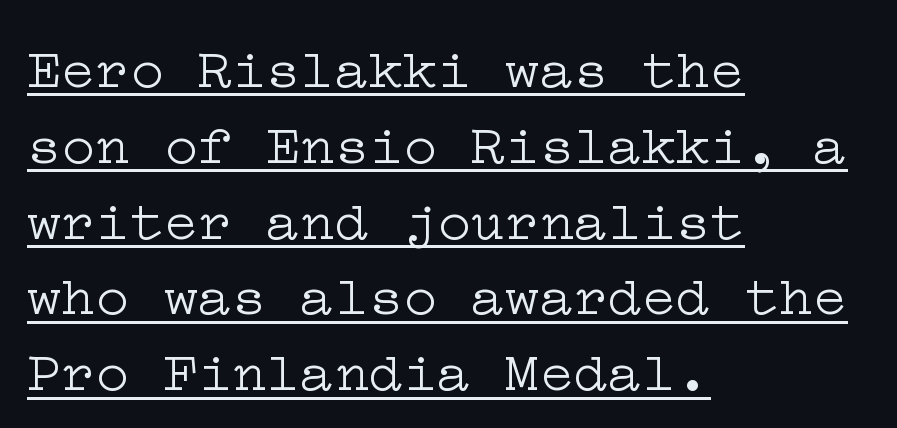
Q: Is the text bold? A: No.
Q: Is the text italic (slanted)? A: No, it is upright.
Q: Is the typeface a serif or a sans-serif typeface? A: Serif.
Q: Is the text underlined? A: Yes.
Q: How is the paragraph aligned? A: Left-aligned.
Q: Is the spacing between letters normal or unusually wide? A: Normal.
Q: Is the spacing between lines tight, normal or loose? A: Normal.
Q: Width (condensed, normal, or wide)? A: Wide.
Q: Stroke contrast? A: Low.
Q: x-height? A: Medium.
